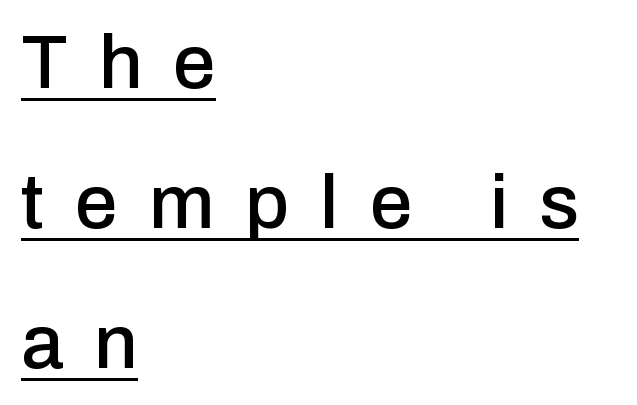
Q: Is the text italic (slanted)? A: No, it is upright.
Q: Is the typeface a serif or a sans-serif typeface? A: Sans-serif.
Q: Is the text underlined? A: Yes.
Q: How is the paragraph aligned? A: Left-aligned.
Q: Is the spacing between letters normal or unusually wide? A: Unusually wide.
Q: Width (condensed, normal, or wide)? A: Normal.
Q: Stroke contrast? A: Low.
Q: x-height? A: Medium.
Q: Monospaced? A: No.
